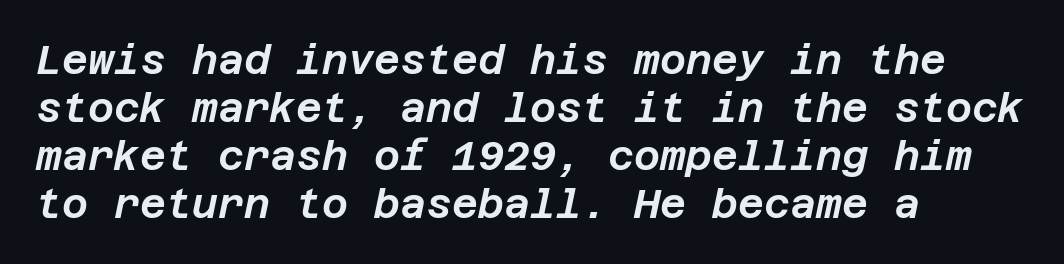
The image shows 40 px text type, italic (leaning right); set left-aligned, line spacing 1.2x, normal letter spacing, not underlined; low stroke contrast and a large x-height.
